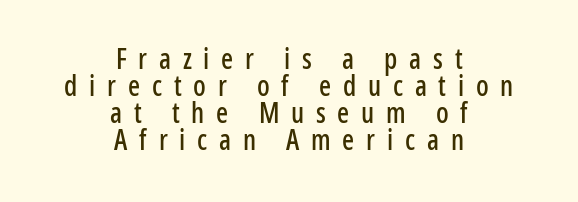
Think of a printed novel: that variable character pitch is what you see here. The tracking reads as deliberately expanded to a designer's eye. Successive baselines arrive quickly, one right under another. Decoration check: the copy has no underline.
